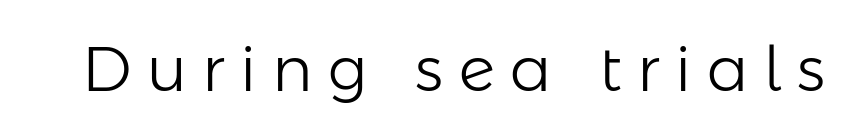
Q: Is the text bold? A: No.
Q: Is the text italic (slanted)? A: No, it is upright.
Q: Is the typeface a serif or a sans-serif typeface? A: Sans-serif.
Q: Is the text underlined? A: No.
Q: Is the spacing between letters normal or unusually wide? A: Unusually wide.
Q: Width (condensed, normal, or wide)? A: Normal.
Q: Stroke contrast? A: Low.
Q: x-height? A: Medium.
Q: Monospaced? A: No.
